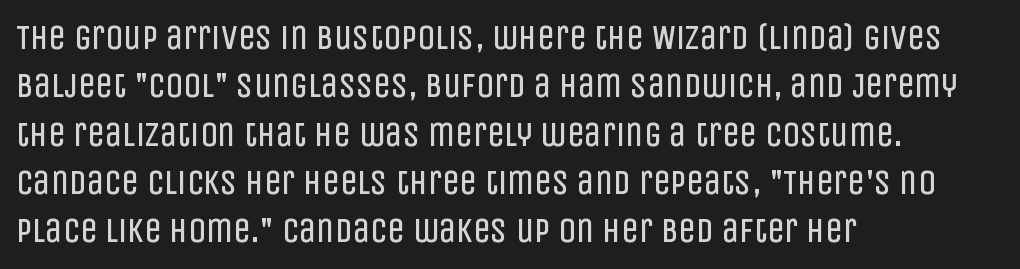
{"serif": "no", "italic": "no", "bold": "no", "weight": "regular", "width": "condensed", "stroke_contrast": "low", "x_height": "large", "monospaced": "no", "underline": "no", "align": "left", "line_spacing": "normal", "line_spacing_ratio": 1.38, "letter_spacing": "normal", "letter_spacing_em": 0.0, "glyph_px": 35}
